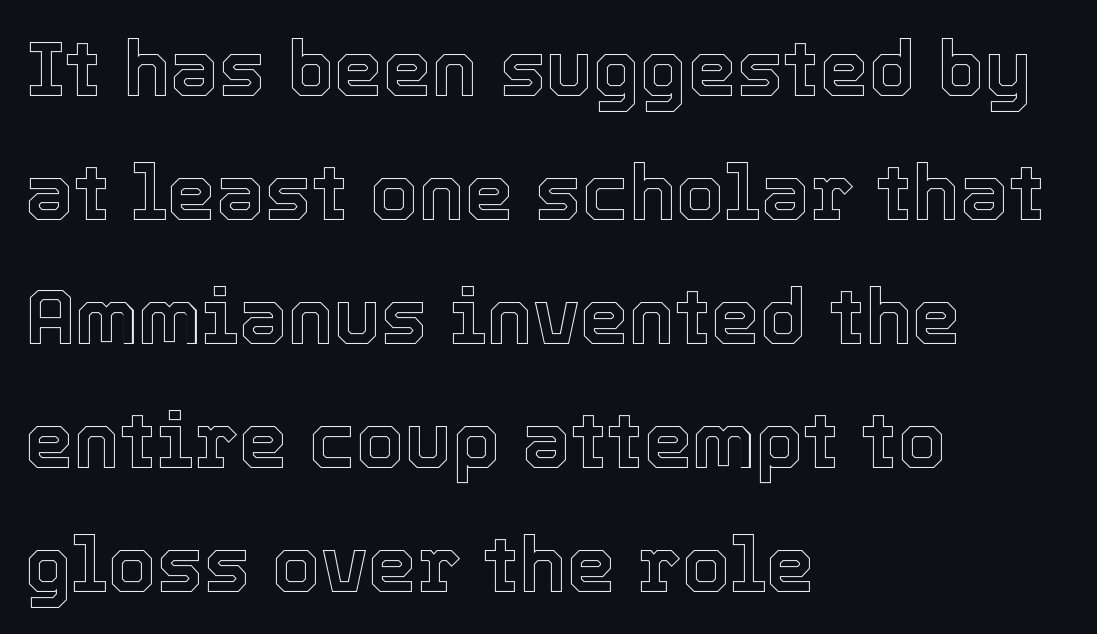
Q: Is the text italic (slanted)? A: No, it is upright.
Q: Is the text underlined? A: No.
Q: How is the paragraph aligned? A: Left-aligned.
Q: Is the spacing between letters normal or unusually wide? A: Normal.
Q: Is the spacing between lines tight, normal or loose? A: Normal.
Q: Width (condensed, normal, or wide)? A: Normal.
Q: x-height? A: Medium.
Q: Monospaced? A: No.
